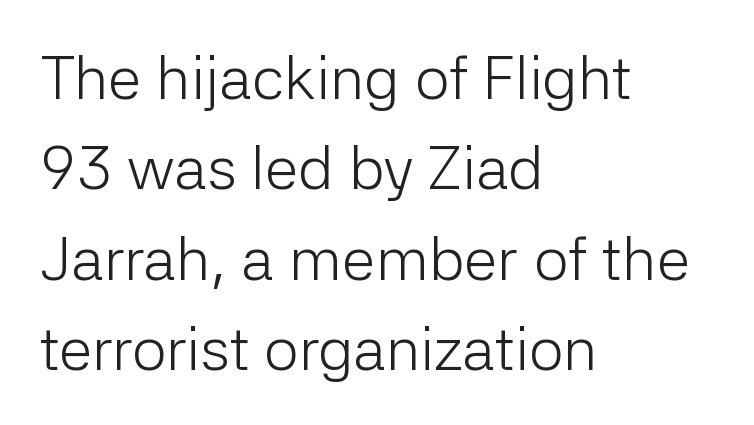
{"serif": "no", "italic": "no", "bold": "no", "weight": "light", "width": "normal", "stroke_contrast": "low", "x_height": "medium", "monospaced": "no", "underline": "no", "align": "left", "line_spacing": "normal", "line_spacing_ratio": 1.48, "letter_spacing": "normal", "letter_spacing_em": 0.0, "glyph_px": 61}
